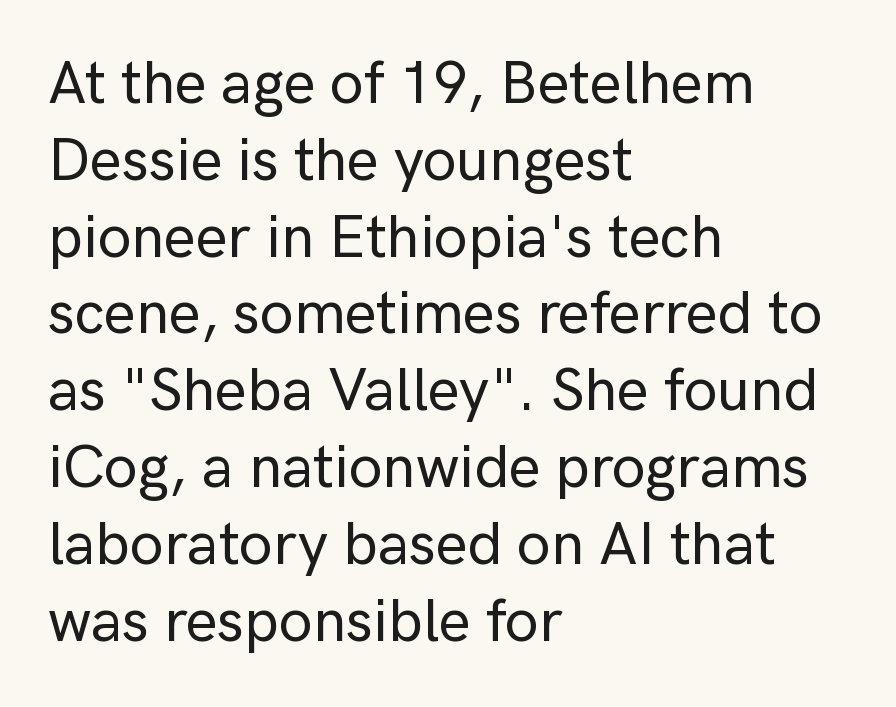
{"serif": "no", "italic": "no", "width": "normal", "stroke_contrast": "low", "x_height": "medium", "monospaced": "no", "underline": "no", "align": "left", "line_spacing": "normal", "line_spacing_ratio": 1.28, "letter_spacing": "normal", "letter_spacing_em": 0.0, "glyph_px": 60}
